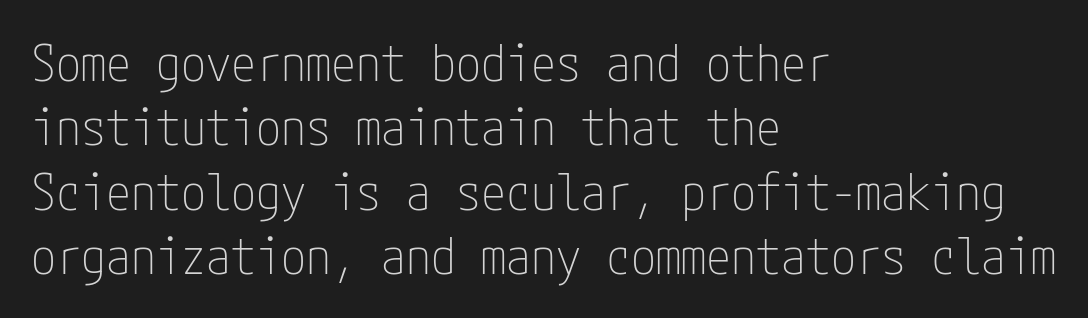
The image shows 50 px thin, condensed sans-serif type, upright; set left-aligned, normal line spacing (1.29x), normal letter spacing, not underlined; low stroke contrast and a medium x-height.
